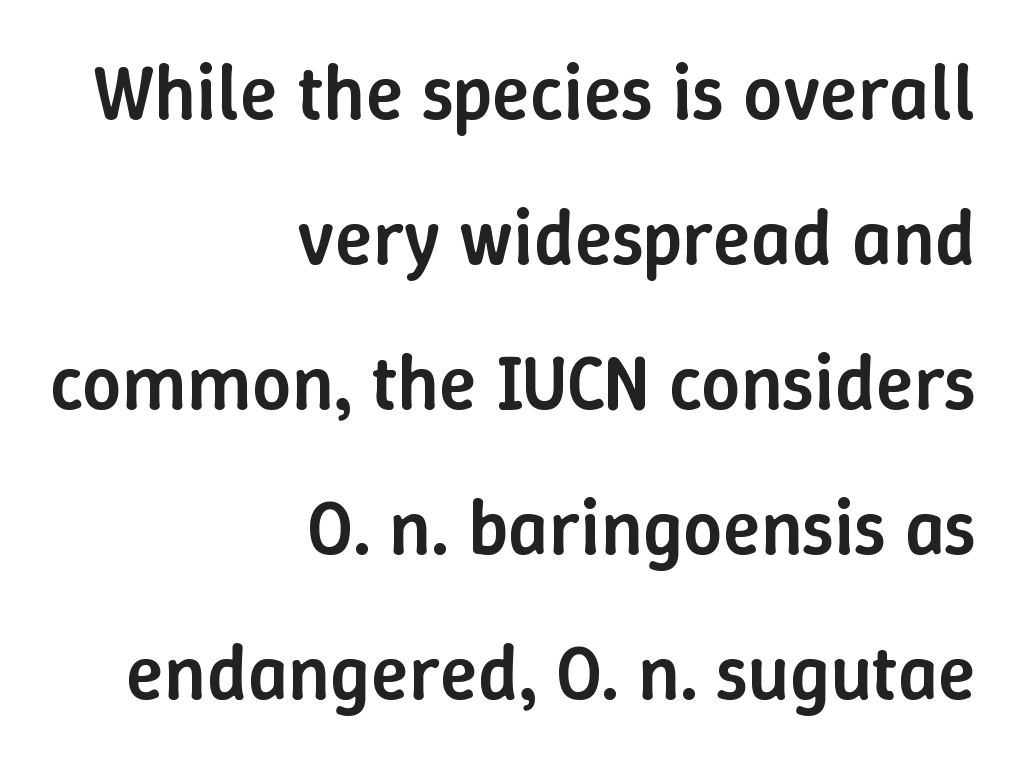
A typesetter would call this proportional, since set widths differ per character. Has an underline been added? It has not. The rendering anchors every line to the right-hand side. What weight is shown? A semibold, between regular and bold. These lines were composed using upright roman letters. Look at the tracking — it's just the regular setting, nothing added.
